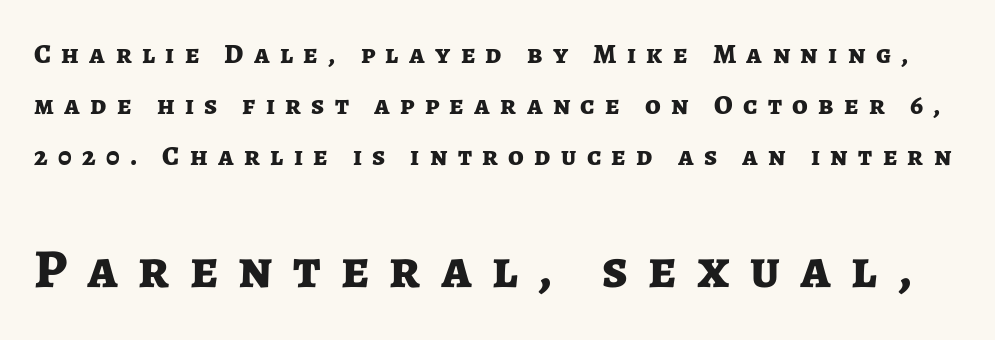
The image shows 55 px bold sans-serif type, upright; set line spacing 1.82x, unusually wide letter spacing (+0.37 em), not underlined; the second (bottom) block is 1.96x larger; low stroke contrast and a medium x-height.
